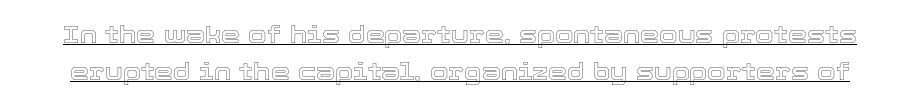
The image shows 24 px text type, upright; set normal line spacing (1.55x), normal letter spacing, underlined.
